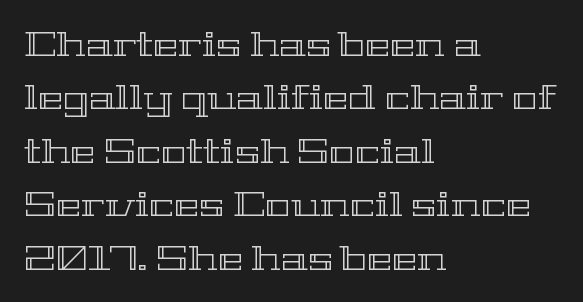
Q: Is the text italic (slanted)? A: No, it is upright.
Q: Is the text underlined? A: No.
Q: How is the paragraph aligned? A: Left-aligned.
Q: Is the spacing between letters normal or unusually wide? A: Normal.
Q: Is the spacing between lines tight, normal or loose? A: Normal.
Q: Width (condensed, normal, or wide)? A: Wide.
Q: x-height? A: Medium.
Q: Monospaced? A: No.
